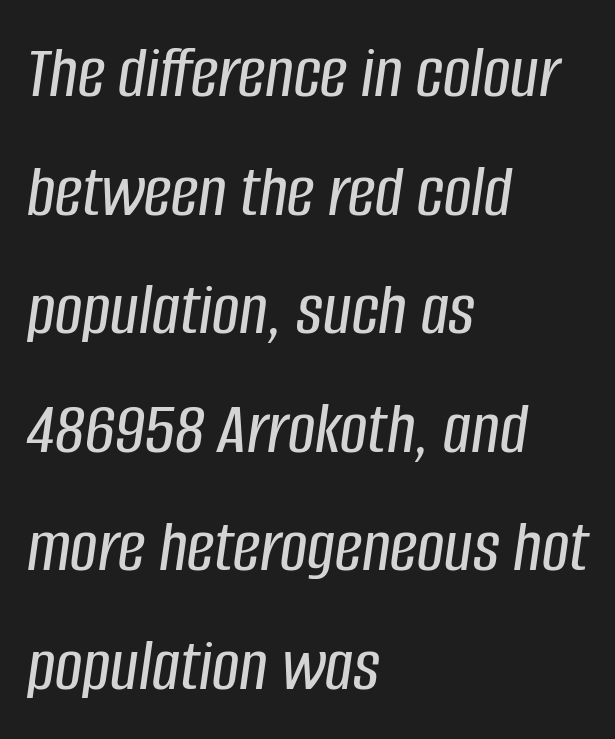
The image shows 76 px condensed type, italic (leaning right); set left-aligned, normal line spacing (1.56x), normal letter spacing, not underlined; low stroke contrast and a large x-height.
